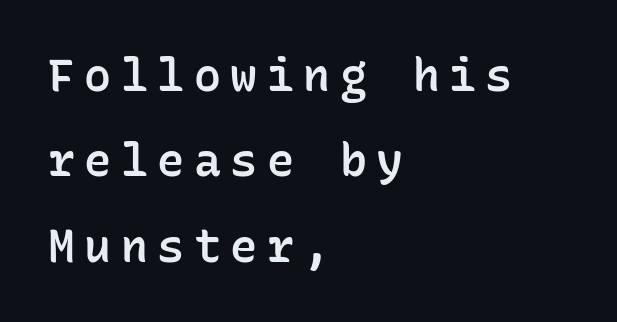
Looks like terminal output: every glyph gets an equal slot. A bare baseline throughout the passage. Upright lettering throughout. The font family rendered here belongs to the sans-serif group. Horizontally, the lines are justified to the leading edge only. Look at the stroke-to-counter ratio: somewhat heavy, a semibold.
